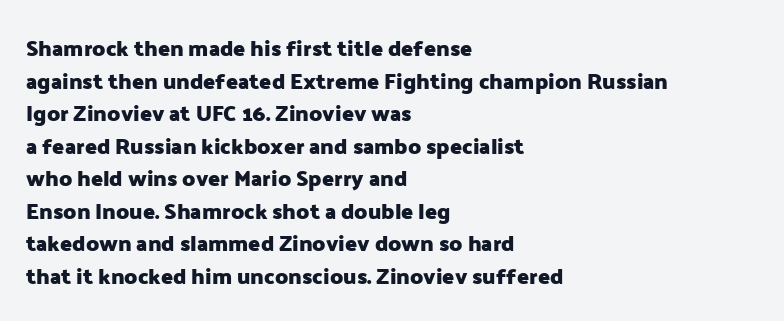
The image shows 22 px bold type, upright; set left-aligned, normal line spacing (1.48x), normal letter spacing, not underlined.
